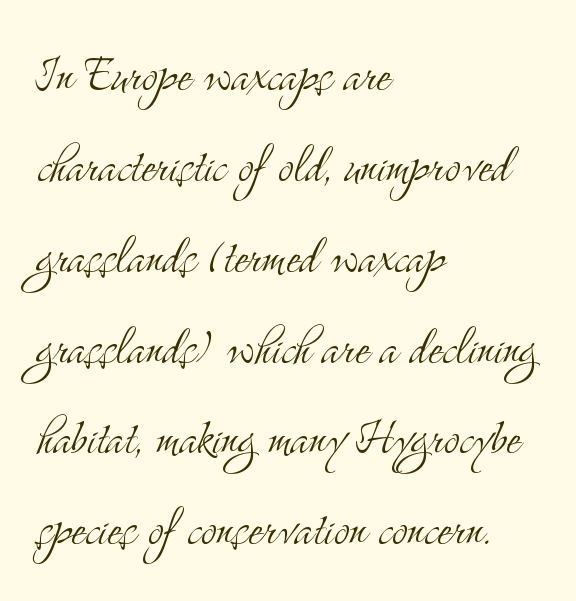
Q: Is the text bold? A: No.
Q: Is the text italic (slanted)? A: Yes.
Q: Is the typeface a serif or a sans-serif typeface? A: Serif.
Q: Is the text underlined? A: No.
Q: How is the paragraph aligned? A: Left-aligned.
Q: Is the spacing between letters normal or unusually wide? A: Normal.
Q: Is the spacing between lines tight, normal or loose? A: Normal.
Q: Width (condensed, normal, or wide)? A: Condensed.
Q: Stroke contrast? A: Medium.
Q: x-height? A: Small.
Q: Monospaced? A: No.
